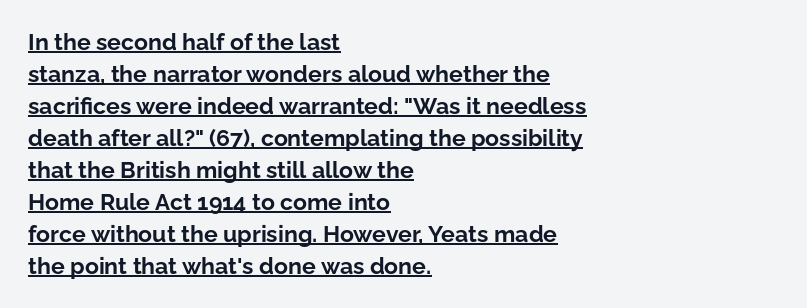
The image shows 23 px bold type, upright; set left-aligned, normal line spacing (1.39x), normal letter spacing, underlined.
